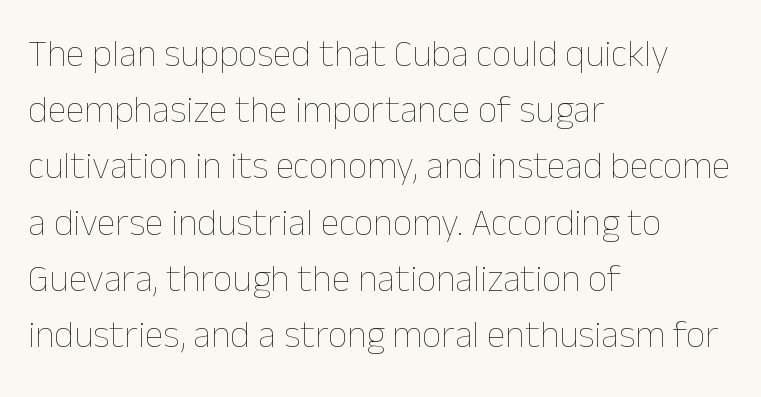
The image shows 38 px thin type, upright; set left-aligned, normal line spacing (1.48x), normal letter spacing, not underlined; low stroke contrast and a medium x-height.
